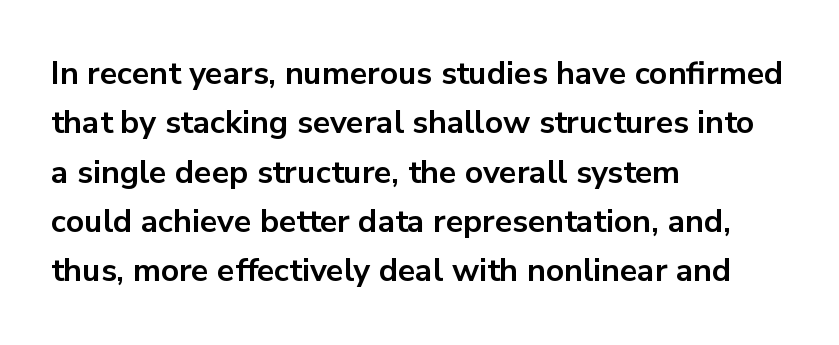
Q: Is the text bold? A: Yes.
Q: Is the text italic (slanted)? A: No, it is upright.
Q: Is the typeface a serif or a sans-serif typeface? A: Sans-serif.
Q: Is the text underlined? A: No.
Q: How is the paragraph aligned? A: Left-aligned.
Q: Is the spacing between letters normal or unusually wide? A: Normal.
Q: Is the spacing between lines tight, normal or loose? A: Normal.
Q: Width (condensed, normal, or wide)? A: Normal.
Q: Stroke contrast? A: Low.
Q: x-height? A: Medium.
Q: Monospaced? A: No.
